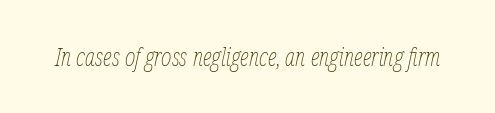
{"italic": "yes", "lean": "right", "slant_degrees": 12, "bold": "no", "underline": "no", "letter_spacing": "normal", "letter_spacing_em": 0.0, "glyph_px": 25}
